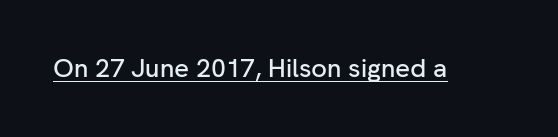
The image shows 26 px text type, upright; set normal letter spacing, underlined.
